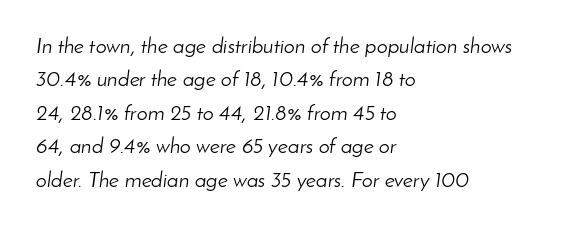
Q: Is the text bold? A: No.
Q: Is the text italic (slanted)? A: Yes, it leans right by about 8 degrees.
Q: Is the text underlined? A: No.
Q: How is the paragraph aligned? A: Left-aligned.
Q: Is the spacing between letters normal or unusually wide? A: Normal.
Q: Is the spacing between lines tight, normal or loose? A: Normal.
